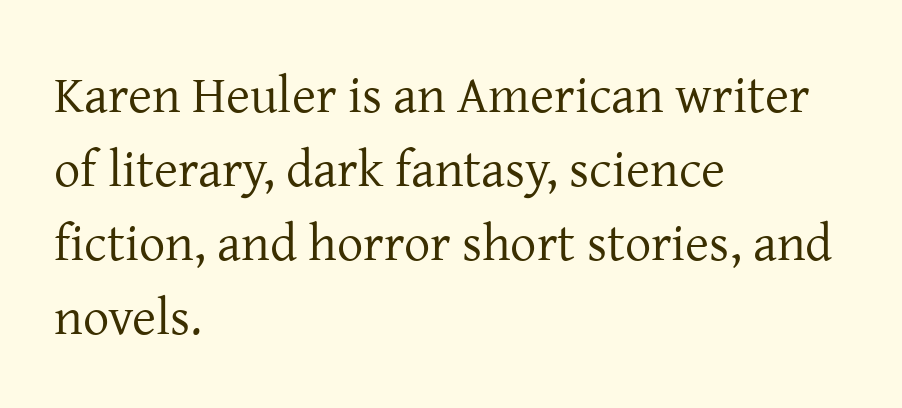
{"serif": "yes", "italic": "no", "bold": "no", "weight": "regular", "width": "normal", "stroke_contrast": "low", "x_height": "medium", "monospaced": "no", "underline": "no", "align": "left", "line_spacing": "normal", "line_spacing_ratio": 1.42, "letter_spacing": "normal", "letter_spacing_em": 0.0, "glyph_px": 52}
